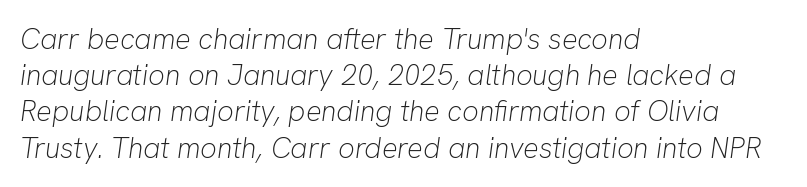
The image shows 29 px light type, italic (leaning right); set left-aligned, normal line spacing (1.25x), normal letter spacing, not underlined; low stroke contrast and a medium x-height.
